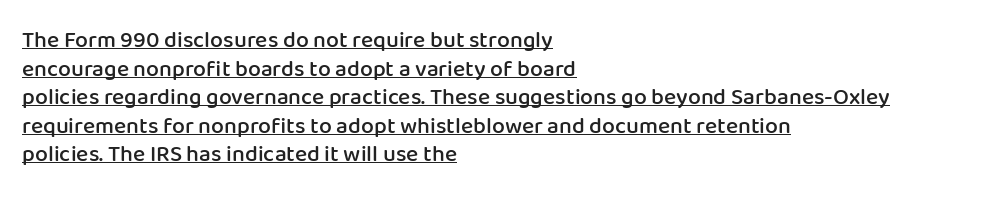
{"italic": "no", "bold": "semi", "underline": "yes", "align": "left", "line_spacing_ratio": 1.24, "letter_spacing": "normal", "letter_spacing_em": 0.0, "glyph_px": 23}
